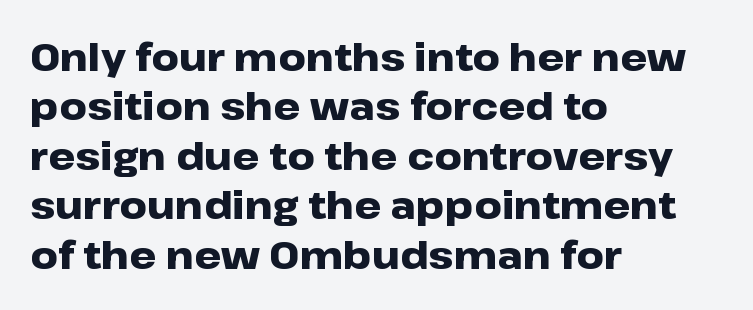
{"serif": "no", "italic": "no", "bold": "yes", "weight": "heavy", "width": "wide", "stroke_contrast": "low", "x_height": "medium", "monospaced": "no", "underline": "no", "align": "left", "line_spacing": "normal", "line_spacing_ratio": 1.3, "letter_spacing": "normal", "letter_spacing_em": 0.0, "glyph_px": 38}
